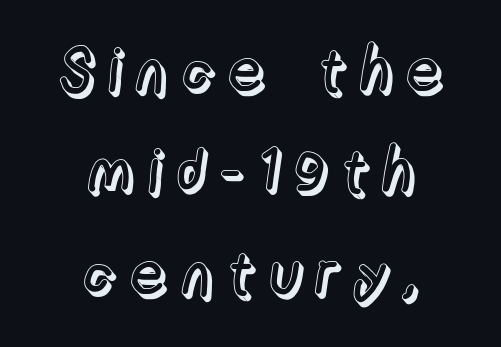
Q: Is the text italic (slanted)? A: Yes.
Q: Is the text underlined? A: No.
Q: How is the paragraph aligned? A: Centered.
Q: Is the spacing between letters normal or unusually wide? A: Unusually wide.
Q: Is the spacing between lines tight, normal or loose? A: Normal.
Q: Width (condensed, normal, or wide)? A: Normal.
Q: x-height? A: Medium.
Q: Monospaced? A: No.
